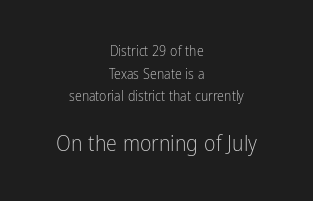
Q: Is the text bold? A: No.
Q: Is the text italic (slanted)? A: No, it is upright.
Q: Is the text underlined? A: No.
Q: How is the paragraph aligned? A: Centered.
Q: Is the spacing between letters normal or unusually wide? A: Normal.
Q: Is the spacing between lines tight, normal or loose? A: Normal.
Q: Which block of text is set in a larger size, the first (top) or the second (bottom)? A: The second (bottom) one.
